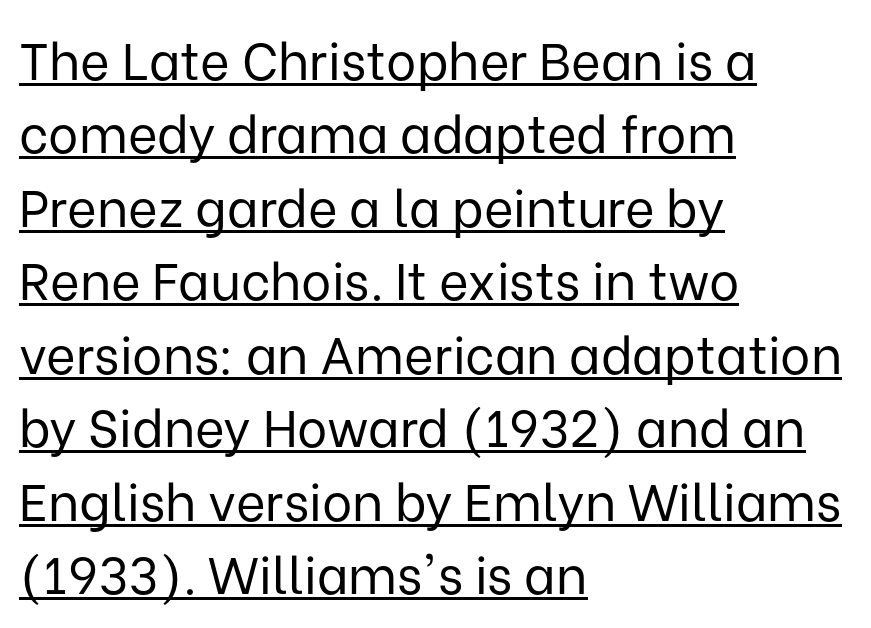
The image shows 51 px regular-weight sans-serif type, upright; set left-aligned, normal line spacing (1.44x), normal letter spacing, underlined; low stroke contrast and a medium x-height.
